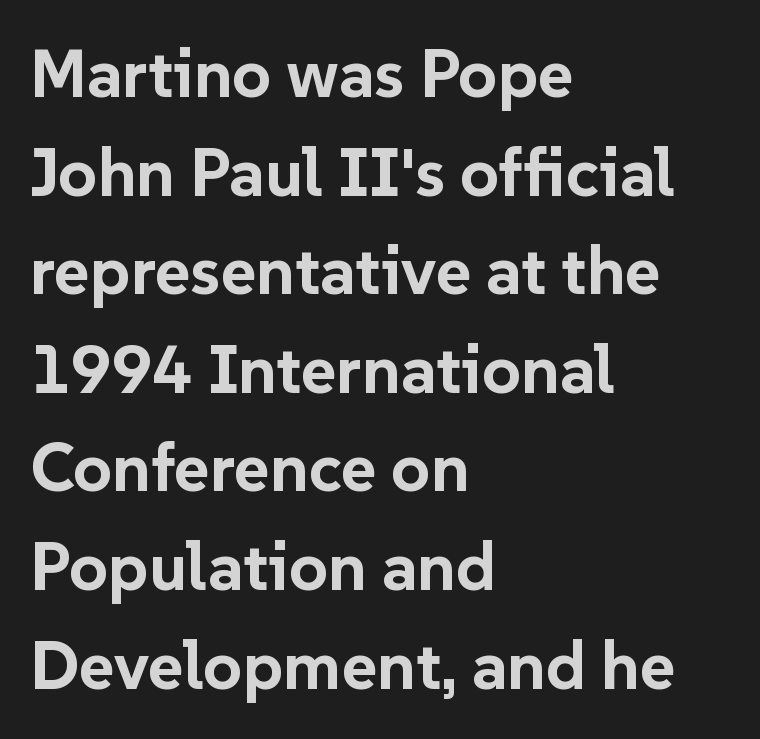
Q: Is the text bold? A: Yes.
Q: Is the text italic (slanted)? A: No, it is upright.
Q: Is the typeface a serif or a sans-serif typeface? A: Sans-serif.
Q: Is the text underlined? A: No.
Q: How is the paragraph aligned? A: Left-aligned.
Q: Is the spacing between letters normal or unusually wide? A: Normal.
Q: Is the spacing between lines tight, normal or loose? A: Normal.
Q: Width (condensed, normal, or wide)? A: Normal.
Q: Stroke contrast? A: Low.
Q: x-height? A: Medium.
Q: Monospaced? A: No.
